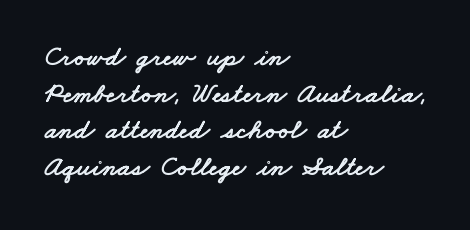
Q: Is the typeface a serif or a sans-serif typeface? A: Sans-serif.
Q: Is the text underlined? A: No.
Q: How is the paragraph aligned? A: Left-aligned.
Q: Is the spacing between letters normal or unusually wide? A: Normal.
Q: Is the spacing between lines tight, normal or loose? A: Normal.
Q: Width (condensed, normal, or wide)? A: Wide.
Q: Stroke contrast? A: Low.
Q: x-height? A: Small.
Q: Monospaced? A: No.
